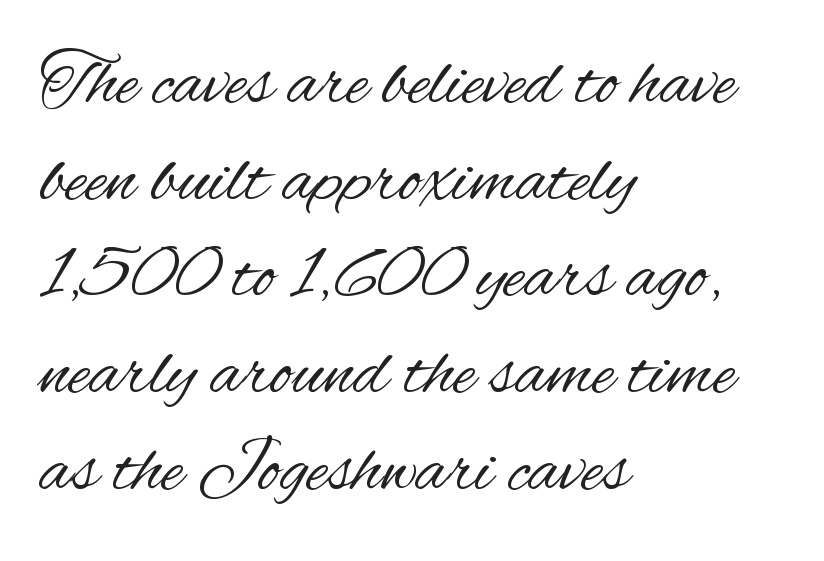
{"serif": "no", "bold": "no", "weight": "regular", "width": "condensed", "stroke_contrast": "medium", "x_height": "small", "monospaced": "no", "underline": "no", "align": "left", "line_spacing": "normal", "line_spacing_ratio": 1.29, "letter_spacing": "normal", "letter_spacing_em": 0.0, "glyph_px": 75}
